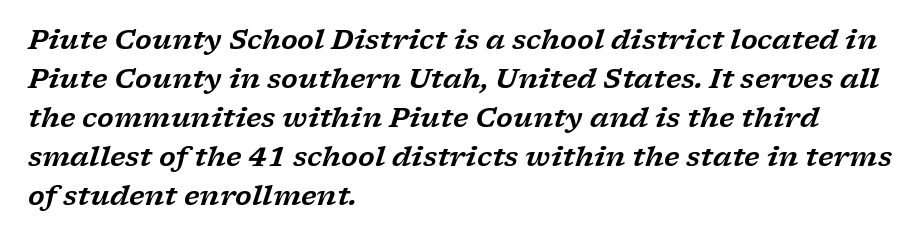
{"italic": "yes", "lean": "right", "slant_degrees": 17, "underline": "no", "align": "left", "line_spacing": "normal", "line_spacing_ratio": 1.44, "letter_spacing": "normal", "letter_spacing_em": 0.0, "glyph_px": 27}
